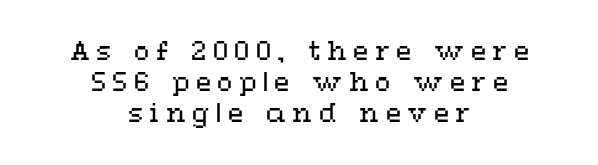
The string is rendered with underlining switched off. Glyph-to-glyph distance is far greater than everyday printed text. Centered paragraph, ragged on both sides. Ascenders rise straight up at ninety degrees. The cut favours lightness, reaching ordinary text weight at its darkest.
